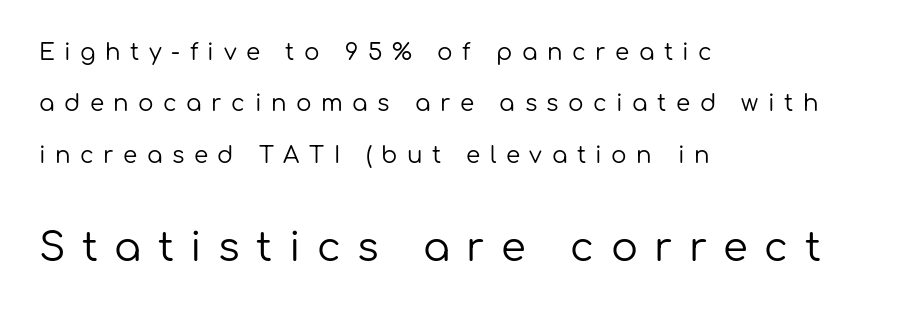
The image shows 40 px regular-weight sans-serif type, upright; set left-aligned, loose line spacing (2.23x), unusually wide letter spacing (+0.41 em), not underlined; the second (bottom) block is 1.74x larger; low stroke contrast and a medium x-height.
